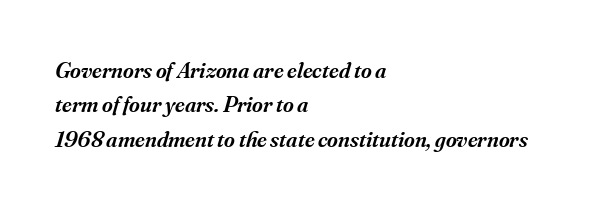
Q: Is the text bold? A: Semi-bold.
Q: Is the text italic (slanted)? A: Yes, it leans right by about 16 degrees.
Q: Is the text underlined? A: No.
Q: How is the paragraph aligned? A: Left-aligned.
Q: Is the spacing between letters normal or unusually wide? A: Normal.
Q: Is the spacing between lines tight, normal or loose? A: Normal.
